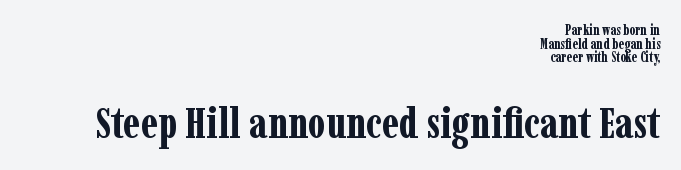
The image shows 43 px bold, condensed serif type, upright; set right-aligned, tight line spacing (0.98x), normal letter spacing, not underlined; the second (bottom) block is 3.07x larger; low stroke contrast and a medium x-height.
